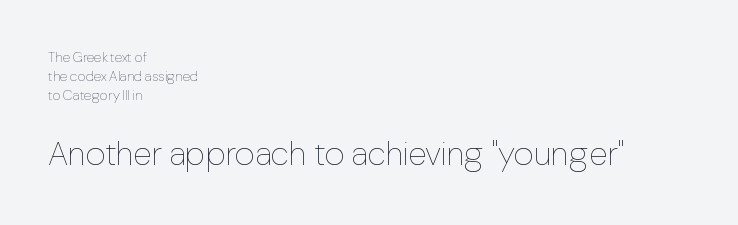
Q: Is the text bold? A: No.
Q: Is the text italic (slanted)? A: No, it is upright.
Q: Is the text underlined? A: No.
Q: How is the paragraph aligned? A: Left-aligned.
Q: Is the spacing between letters normal or unusually wide? A: Normal.
Q: Is the spacing between lines tight, normal or loose? A: Normal.
Q: Which block of text is set in a larger size, the first (top) or the second (bottom)? A: The second (bottom) one.
Q: Width (condensed, normal, or wide)? A: Normal.
Q: Stroke contrast? A: Low.
Q: x-height? A: Medium.
Q: Monospaced? A: No.
